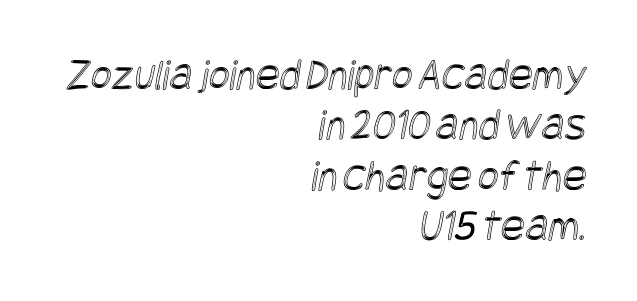
Q: Is the text underlined? A: No.
Q: How is the paragraph aligned? A: Right-aligned.
Q: Is the spacing between letters normal or unusually wide? A: Normal.
Q: Is the spacing between lines tight, normal or loose? A: Tight.
Q: Width (condensed, normal, or wide)? A: Condensed.
Q: x-height? A: Large.
